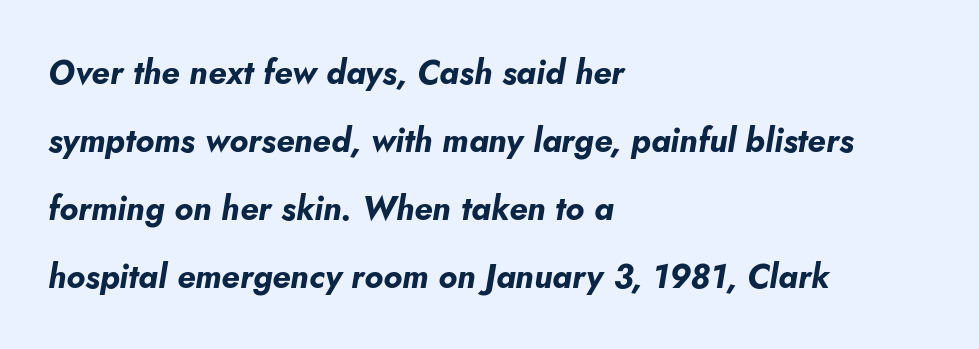
You could fit nearly another row in the gap between these rows. Glyph-to-glyph distance matches everyday printed text. Nobody drew a line under any word here. Stroke thickness is high; the sample reads as a true bold.
